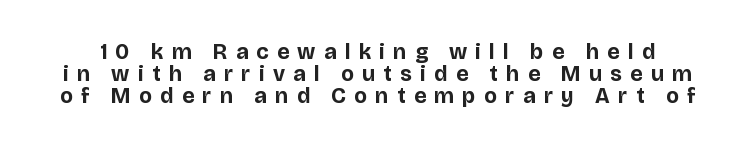
Look at the tracking — it's clearly loosened, letters drifting apart. Italic: no, the glyphs are upright roman. Leading: reduced. The baseline area is clear. Caption: bold face, heavy strokes.
